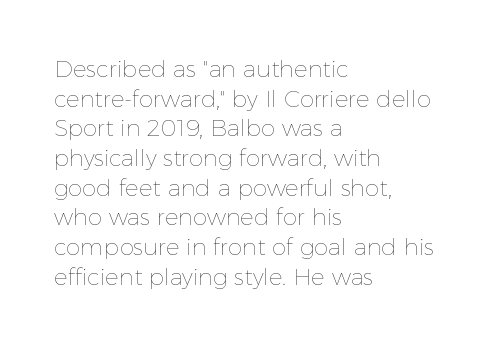
Q: Is the text bold? A: No.
Q: Is the text italic (slanted)? A: No, it is upright.
Q: Is the text underlined? A: No.
Q: How is the paragraph aligned? A: Left-aligned.
Q: Is the spacing between letters normal or unusually wide? A: Normal.
Q: Is the spacing between lines tight, normal or loose? A: Normal.
